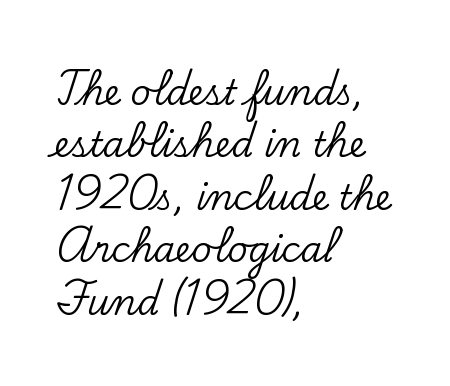
Q: Is the text italic (slanted)? A: Yes.
Q: Is the typeface a serif or a sans-serif typeface? A: Serif.
Q: Is the text underlined? A: No.
Q: How is the paragraph aligned? A: Left-aligned.
Q: Is the spacing between letters normal or unusually wide? A: Normal.
Q: Is the spacing between lines tight, normal or loose? A: Normal.
Q: Width (condensed, normal, or wide)? A: Normal.
Q: Stroke contrast? A: Low.
Q: x-height? A: Small.
Q: Monospaced? A: No.
